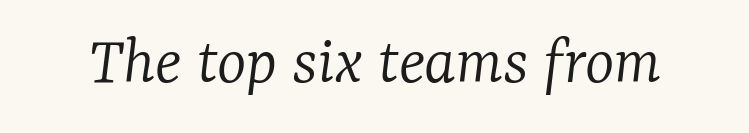
Q: Is the text bold? A: No.
Q: Is the text italic (slanted)? A: Yes, it leans right by about 7 degrees.
Q: Is the typeface a serif or a sans-serif typeface? A: Serif.
Q: Is the text underlined? A: No.
Q: Is the spacing between letters normal or unusually wide? A: Normal.
Q: Width (condensed, normal, or wide)? A: Normal.
Q: Stroke contrast? A: Low.
Q: x-height? A: Medium.
Q: Monospaced? A: No.
